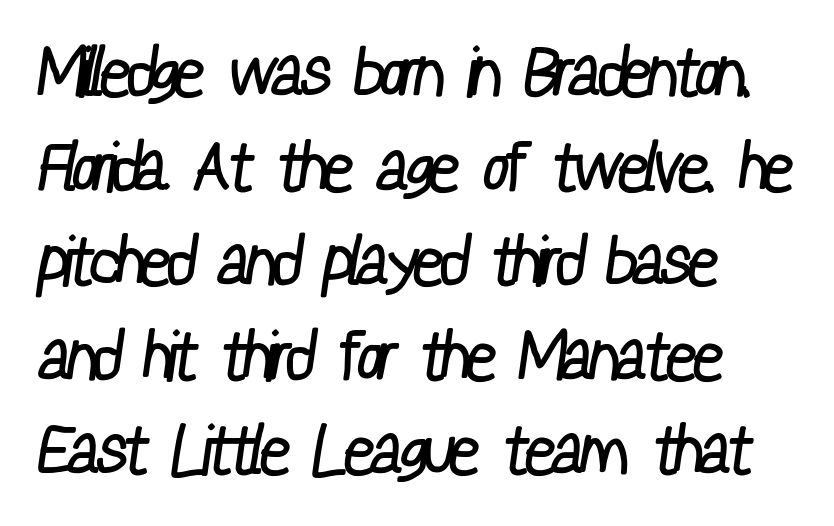
Horizontal bands of white between lines are of average thickness. Vertical stems look standard width or narrower in stroke. Glance below the letters and you will spot only blank space. This sample has the flowing, uneven cadence of proportional lettering.
